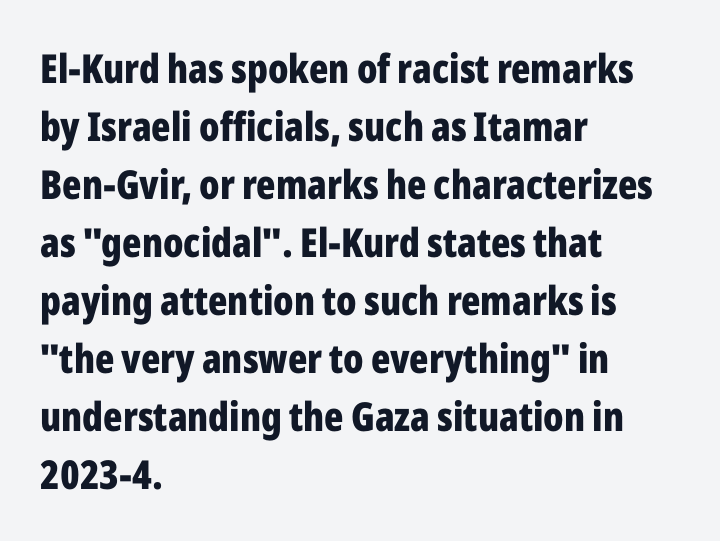
Q: Is the text bold? A: Yes.
Q: Is the text italic (slanted)? A: No, it is upright.
Q: Is the typeface a serif or a sans-serif typeface? A: Sans-serif.
Q: Is the text underlined? A: No.
Q: How is the paragraph aligned? A: Left-aligned.
Q: Is the spacing between letters normal or unusually wide? A: Normal.
Q: Is the spacing between lines tight, normal or loose? A: Normal.
Q: Width (condensed, normal, or wide)? A: Condensed.
Q: Stroke contrast? A: Low.
Q: x-height? A: Medium.
Q: Monospaced? A: No.
